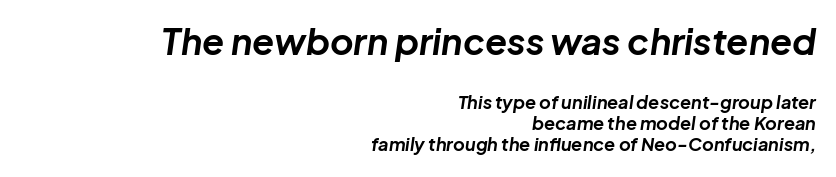
Q: Is the text bold? A: Yes.
Q: Is the text italic (slanted)? A: Yes, it leans right by about 8 degrees.
Q: Is the text underlined? A: No.
Q: How is the paragraph aligned? A: Right-aligned.
Q: Is the spacing between letters normal or unusually wide? A: Normal.
Q: Which block of text is set in a larger size, the first (top) or the second (bottom)? A: The first (top) one.
Q: Width (condensed, normal, or wide)? A: Normal.
Q: Stroke contrast? A: Low.
Q: x-height? A: Medium.
Q: Monospaced? A: No.
